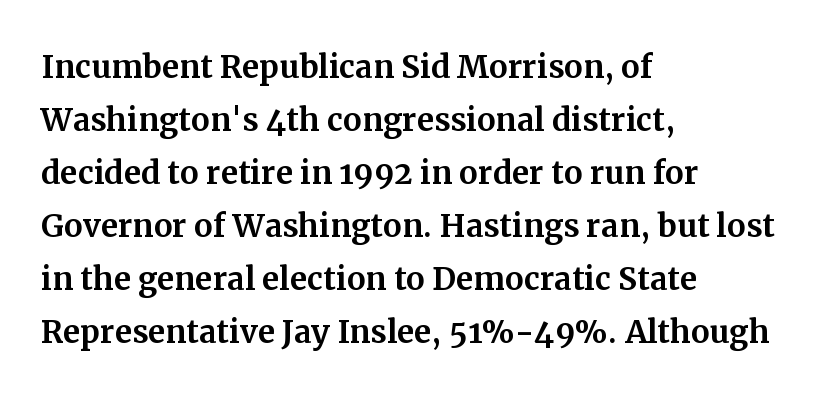
Q: Is the text italic (slanted)? A: No, it is upright.
Q: Is the typeface a serif or a sans-serif typeface? A: Serif.
Q: Is the text underlined? A: No.
Q: How is the paragraph aligned? A: Left-aligned.
Q: Is the spacing between letters normal or unusually wide? A: Normal.
Q: Is the spacing between lines tight, normal or loose? A: Normal.
Q: Width (condensed, normal, or wide)? A: Normal.
Q: Stroke contrast? A: Medium.
Q: x-height? A: Medium.
Q: Monospaced? A: No.
